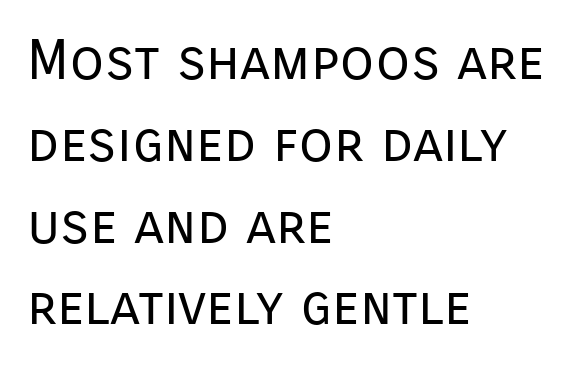
The image shows 56 px regular-weight sans-serif type, upright; set left-aligned, normal line spacing (1.46x), normal letter spacing, not underlined; low stroke contrast and a medium x-height.
